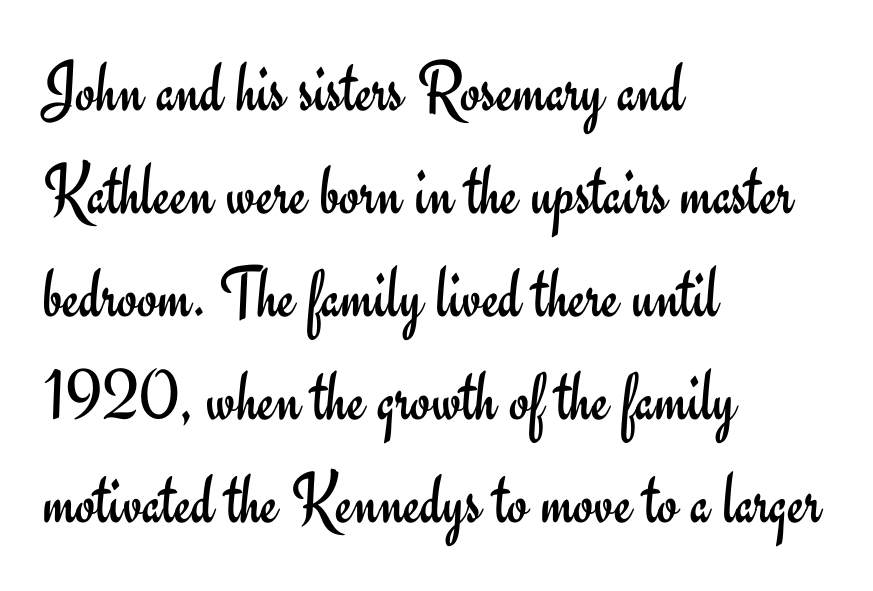
{"serif": "no", "bold": "no", "weight": "regular", "width": "normal", "stroke_contrast": "low", "x_height": "small", "monospaced": "no", "underline": "no", "align": "left", "line_spacing": "normal", "line_spacing_ratio": 1.41, "letter_spacing": "normal", "letter_spacing_em": 0.0, "glyph_px": 73}
